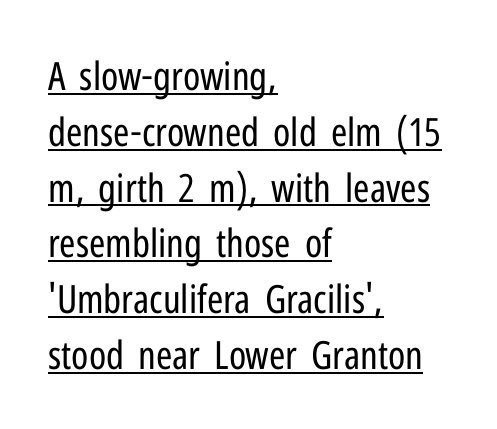
Q: Is the text bold? A: No.
Q: Is the text italic (slanted)? A: No, it is upright.
Q: Is the typeface a serif or a sans-serif typeface? A: Sans-serif.
Q: Is the text underlined? A: Yes.
Q: How is the paragraph aligned? A: Left-aligned.
Q: Is the spacing between letters normal or unusually wide? A: Normal.
Q: Is the spacing between lines tight, normal or loose? A: Normal.
Q: Width (condensed, normal, or wide)? A: Condensed.
Q: Stroke contrast? A: Low.
Q: x-height? A: Medium.
Q: Monospaced? A: No.
